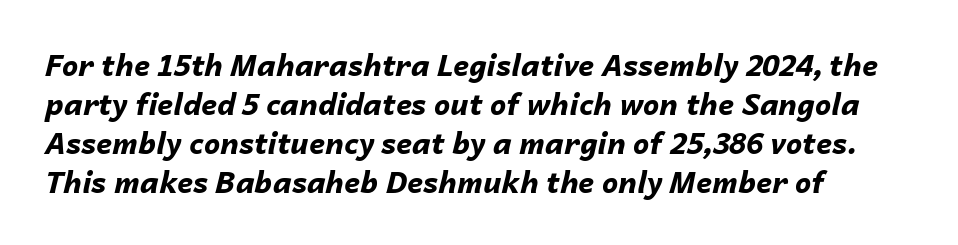
{"italic": "yes", "lean": "right", "slant_degrees": 14, "bold": "yes", "weight": "bold", "width": "normal", "stroke_contrast": "low", "x_height": "medium", "monospaced": "no", "underline": "no", "align": "left", "line_spacing": "normal", "line_spacing_ratio": 1.35, "letter_spacing": "normal", "letter_spacing_em": 0.0, "glyph_px": 29}
